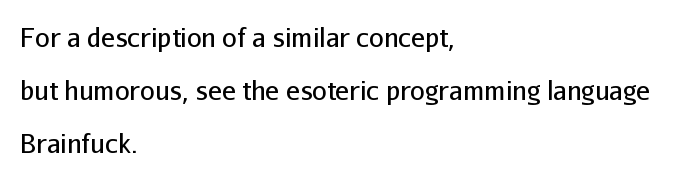
Words appear dense and cohesive because spacing is normal. Horizontal bands of white between lines are thick stripes. Posture: upright roman. Nothing heavy about these letters — not bold at all.
